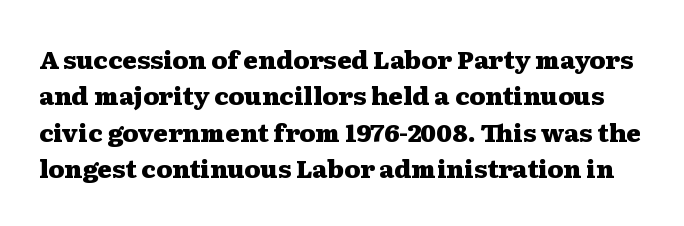
{"italic": "no", "bold": "yes", "underline": "no", "line_spacing": "normal", "line_spacing_ratio": 1.46, "letter_spacing": "normal", "letter_spacing_em": 0.0, "glyph_px": 25}
